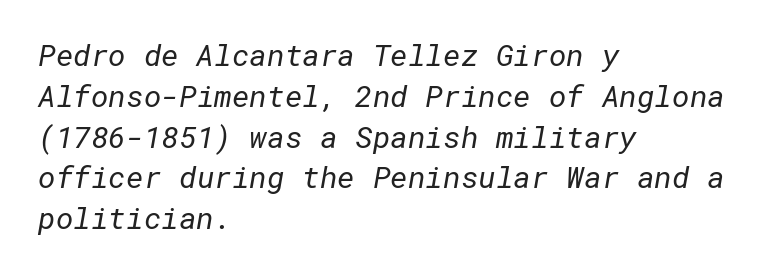
The image shows 30 px regular-weight sans-serif type; set left-aligned, normal line spacing (1.36x), normal letter spacing, not underlined; low stroke contrast and a medium x-height.
